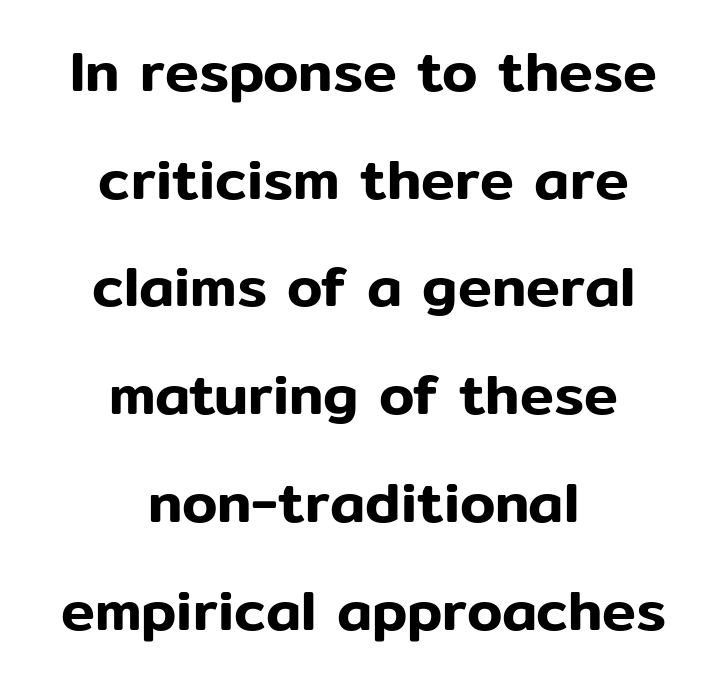
Q: Is the text italic (slanted)? A: No, it is upright.
Q: Is the typeface a serif or a sans-serif typeface? A: Sans-serif.
Q: Is the text underlined? A: No.
Q: How is the paragraph aligned? A: Centered.
Q: Is the spacing between letters normal or unusually wide? A: Normal.
Q: Width (condensed, normal, or wide)? A: Normal.
Q: Stroke contrast? A: Low.
Q: x-height? A: Medium.
Q: Monospaced? A: No.
